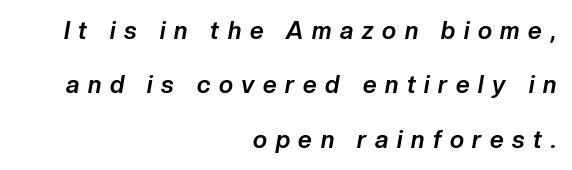
The whole block is typeset with a tilt. The words here are not underlined. Regarding leading, the lines here are spaced well apart. Set as a true bold cut, around the 700 mark.
